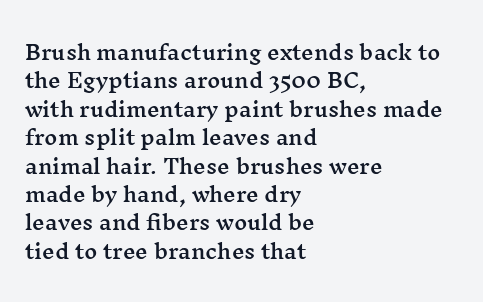
{"italic": "no", "underline": "no", "align": "left", "line_spacing": "normal", "line_spacing_ratio": 1.42, "letter_spacing": "normal", "letter_spacing_em": 0.0, "glyph_px": 20}
